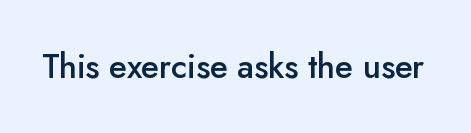
Q: Is the text bold? A: Semi-bold.
Q: Is the text italic (slanted)? A: No, it is upright.
Q: Is the typeface a serif or a sans-serif typeface? A: Sans-serif.
Q: Is the text underlined? A: No.
Q: Is the spacing between letters normal or unusually wide? A: Normal.
Q: Width (condensed, normal, or wide)? A: Normal.
Q: Stroke contrast? A: Low.
Q: x-height? A: Small.
Q: Monospaced? A: No.
